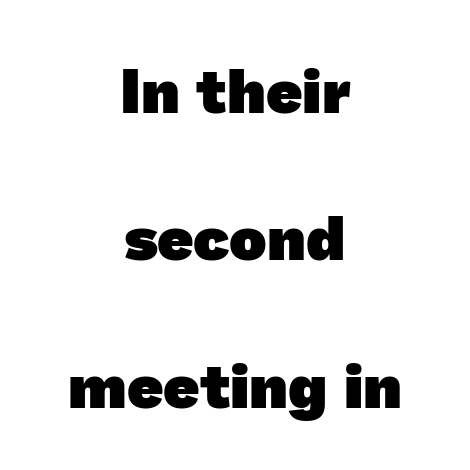
{"serif": "no", "bold": "yes", "weight": "heavy", "width": "normal", "stroke_contrast": "low", "x_height": "medium", "monospaced": "no", "underline": "no", "align": "center", "line_spacing": "loose", "line_spacing_ratio": 2.34, "letter_spacing": "normal", "letter_spacing_em": 0.0, "glyph_px": 63}
